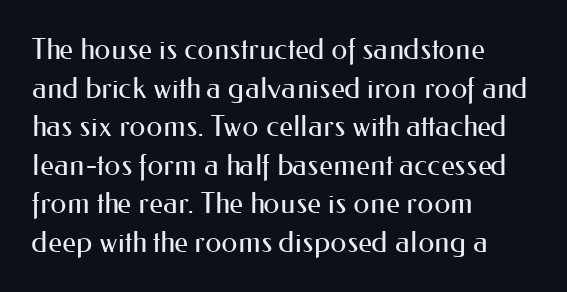
{"serif": "no", "italic": "no", "bold": "no", "weight": "regular", "width": "normal", "stroke_contrast": "medium", "x_height": "small", "monospaced": "no", "underline": "no", "align": "left", "line_spacing": "normal", "line_spacing_ratio": 1.33, "letter_spacing": "normal", "letter_spacing_em": 0.0, "glyph_px": 29}
